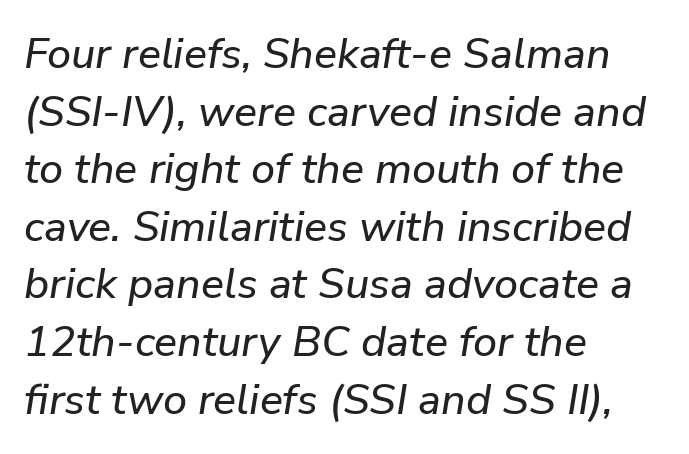
The image shows 43 px text type, italic (leaning right); set left-aligned, normal line spacing (1.34x), normal letter spacing, not underlined; low stroke contrast and a medium x-height.
